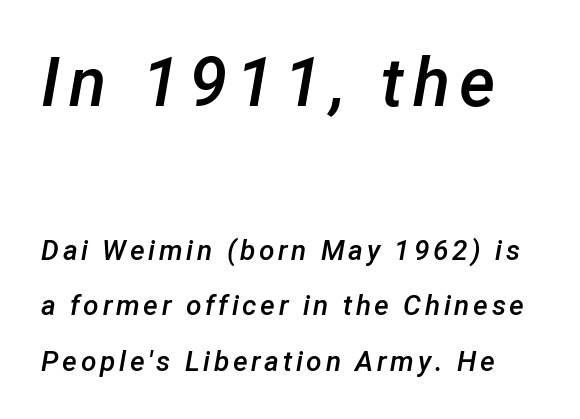
Q: Is the text bold? A: Semi-bold.
Q: Is the text italic (slanted)? A: Yes, it leans right by about 12 degrees.
Q: Is the text underlined? A: No.
Q: Is the spacing between lines tight, normal or loose? A: Loose.
Q: Which block of text is set in a larger size, the first (top) or the second (bottom)? A: The first (top) one.
Q: Width (condensed, normal, or wide)? A: Normal.
Q: Stroke contrast? A: Low.
Q: x-height? A: Medium.
Q: Monospaced? A: No.
